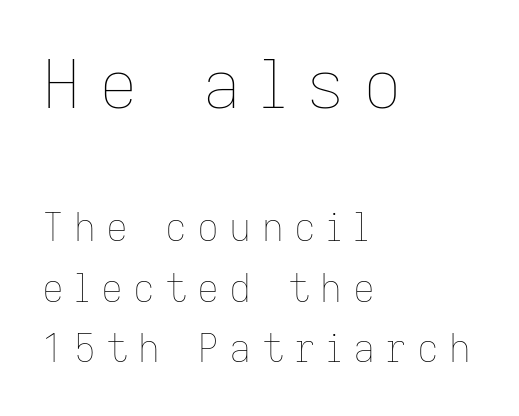
The image shows 67 px thin type, upright; set left-aligned, normal line spacing (1.6x), unusually wide letter spacing (+0.27 em), not underlined; the first (top) block is 1.76x larger; low stroke contrast and a medium x-height.
